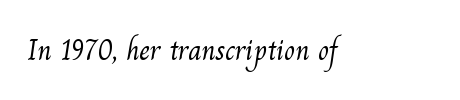
The face looks like a standard text weight, possibly lighter. Descenders are the only things crossing below the line. This sample uses plain, unmodified letter spacing. This sample has the flowing, uneven cadence of proportional lettering.
